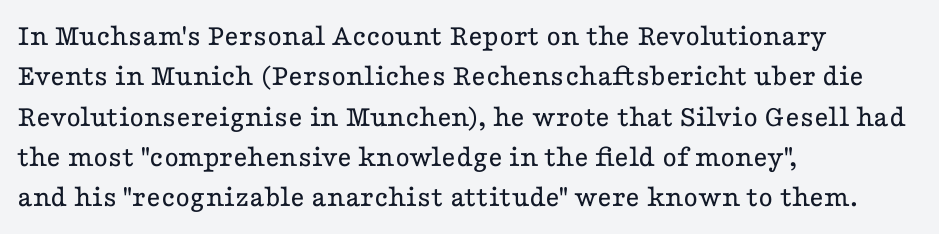
Q: Is the text bold? A: No.
Q: Is the text italic (slanted)? A: No, it is upright.
Q: Is the typeface a serif or a sans-serif typeface? A: Serif.
Q: Is the text underlined? A: No.
Q: How is the paragraph aligned? A: Left-aligned.
Q: Is the spacing between letters normal or unusually wide? A: Normal.
Q: Is the spacing between lines tight, normal or loose? A: Normal.
Q: Width (condensed, normal, or wide)? A: Wide.
Q: Stroke contrast? A: Low.
Q: x-height? A: Medium.
Q: Monospaced? A: No.
